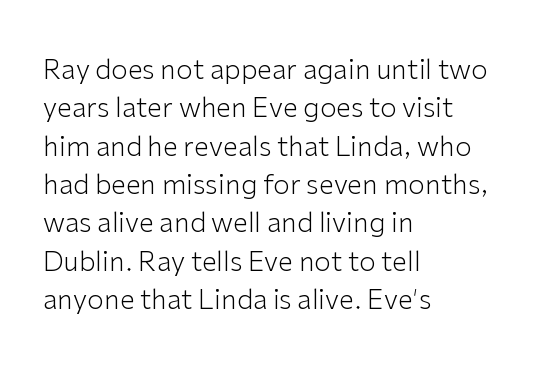
Q: Is the text bold? A: No.
Q: Is the text italic (slanted)? A: No, it is upright.
Q: Is the text underlined? A: No.
Q: How is the paragraph aligned? A: Left-aligned.
Q: Is the spacing between letters normal or unusually wide? A: Normal.
Q: Is the spacing between lines tight, normal or loose? A: Normal.
